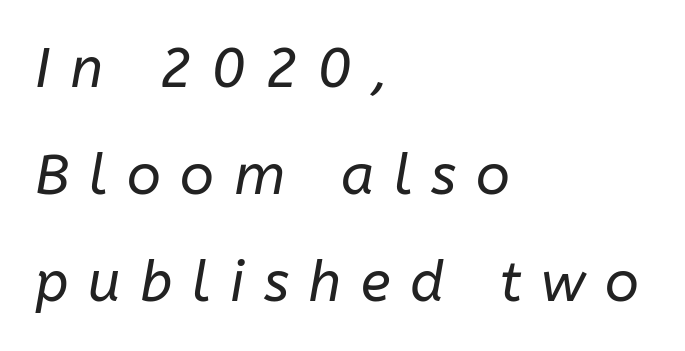
{"italic": "yes", "lean": "right", "slant_degrees": 10, "bold": "no", "weight": "regular", "width": "normal", "stroke_contrast": "low", "x_height": "medium", "monospaced": "no", "underline": "no", "align": "left", "line_spacing": "loose", "line_spacing_ratio": 1.91, "letter_spacing": "wide", "letter_spacing_em": 0.35, "glyph_px": 56}
